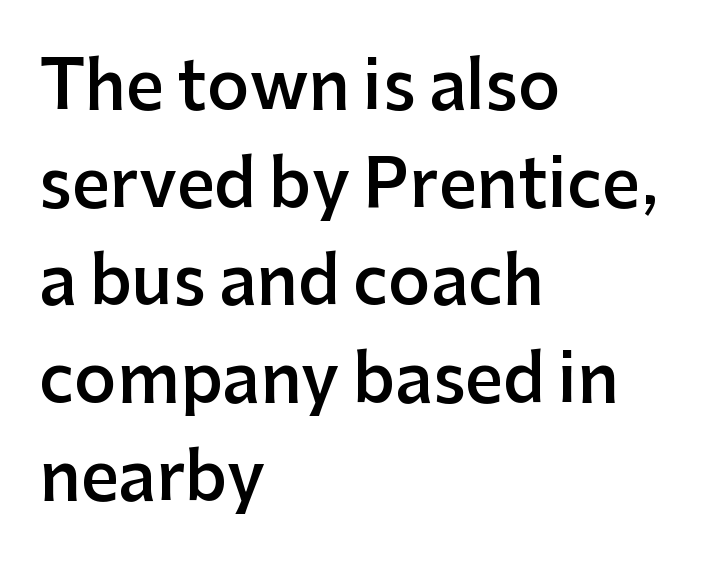
The image shows 66 px semibold sans-serif type, upright; set left-aligned, normal line spacing (1.48x), normal letter spacing, not underlined; low stroke contrast and a medium x-height.
